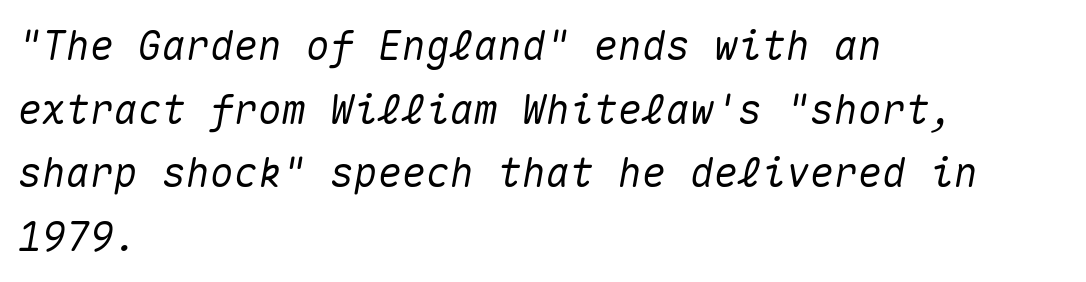
Is this a fixed-width face? Yes — each glyph sits in an identical cell. Does the copy run flush right? No — it runs flush left. These lines were composed using italics. Words float on clear page, feet unadorned.
